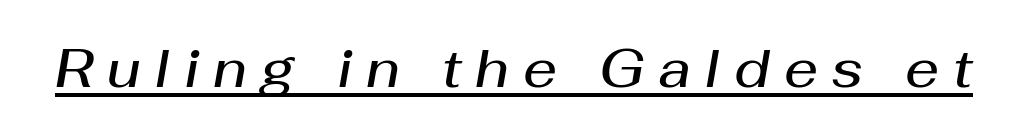
{"italic": "yes", "lean": "right", "slant_degrees": 10, "bold": "semi", "weight": "semibold", "width": "normal", "stroke_contrast": "medium", "x_height": "medium", "monospaced": "no", "underline": "yes", "letter_spacing": "wide", "letter_spacing_em": 0.26, "glyph_px": 53}
